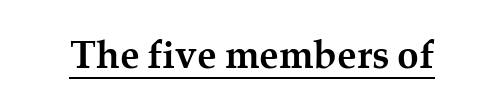
Is this a sans? No — the strokes have serifs. Check the space under the baseline: a stroke is drawn there. What weight is shown? A full bold with thick strokes. Tracking here is standard; glyphs follow each other at the usual distance.
